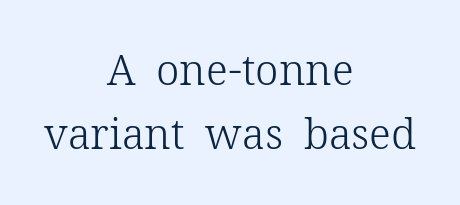
Q: Is the text bold? A: No.
Q: Is the text italic (slanted)? A: No, it is upright.
Q: Is the typeface a serif or a sans-serif typeface? A: Serif.
Q: Is the text underlined? A: No.
Q: How is the paragraph aligned? A: Centered.
Q: Is the spacing between letters normal or unusually wide? A: Normal.
Q: Is the spacing between lines tight, normal or loose? A: Normal.
Q: Width (condensed, normal, or wide)? A: Normal.
Q: Stroke contrast? A: Low.
Q: x-height? A: Medium.
Q: Monospaced? A: No.
